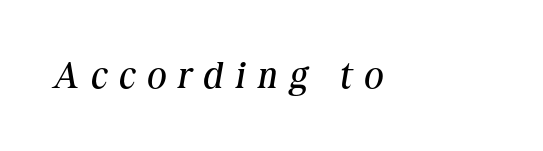
Q: Is the text bold? A: No.
Q: Is the text italic (slanted)? A: Yes, it leans right by about 10 degrees.
Q: Is the typeface a serif or a sans-serif typeface? A: Serif.
Q: Is the text underlined? A: No.
Q: Is the spacing between letters normal or unusually wide? A: Unusually wide.
Q: Width (condensed, normal, or wide)? A: Normal.
Q: Stroke contrast? A: Medium.
Q: x-height? A: Medium.
Q: Monospaced? A: No.
